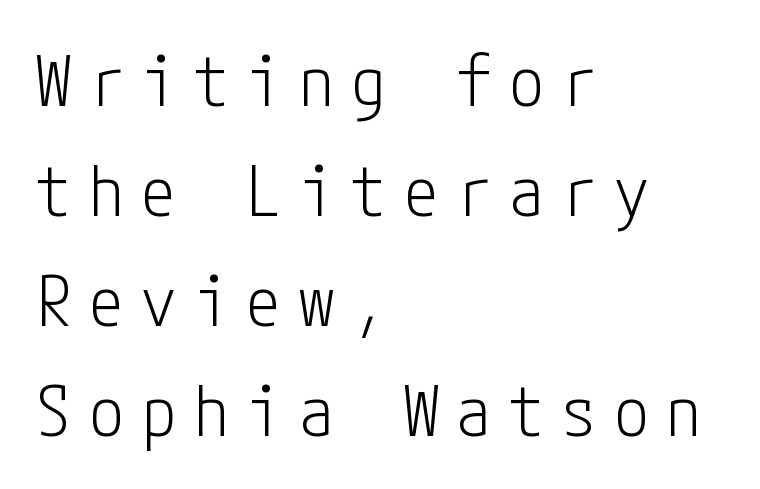
The image shows 70 px light, condensed sans-serif type, upright; set left-aligned, normal line spacing (1.57x), unusually wide letter spacing (+0.25 em), not underlined; low stroke contrast and a medium x-height.
